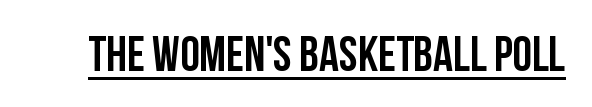
Q: Is the text italic (slanted)? A: No, it is upright.
Q: Is the typeface a serif or a sans-serif typeface? A: Sans-serif.
Q: Is the text underlined? A: Yes.
Q: Is the spacing between letters normal or unusually wide? A: Normal.
Q: Width (condensed, normal, or wide)? A: Condensed.
Q: Stroke contrast? A: Low.
Q: x-height? A: Large.
Q: Monospaced? A: No.
